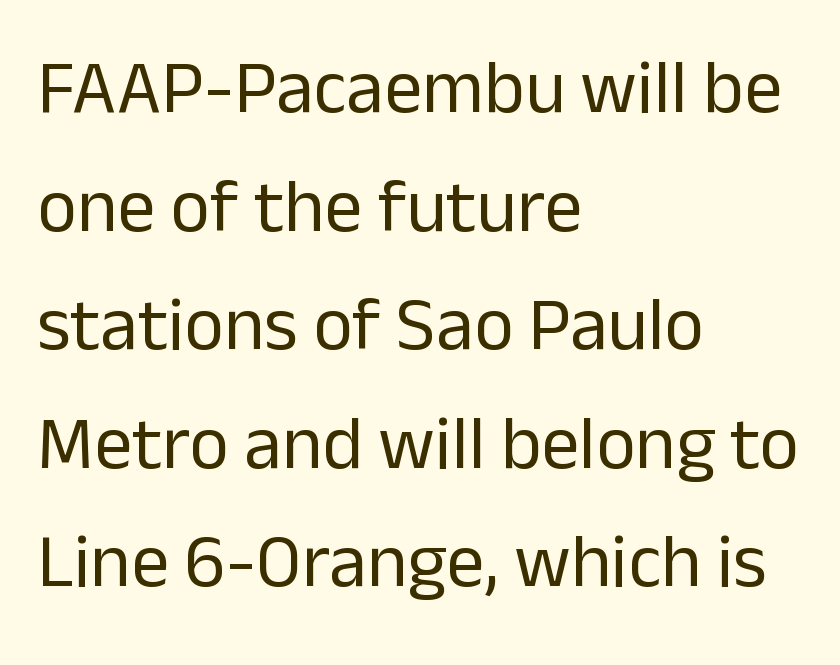
{"serif": "no", "italic": "no", "bold": "no", "weight": "regular", "width": "normal", "stroke_contrast": "low", "x_height": "medium", "monospaced": "no", "underline": "no", "align": "left", "line_spacing": "normal", "line_spacing_ratio": 1.56, "letter_spacing": "normal", "letter_spacing_em": 0.0, "glyph_px": 76}
